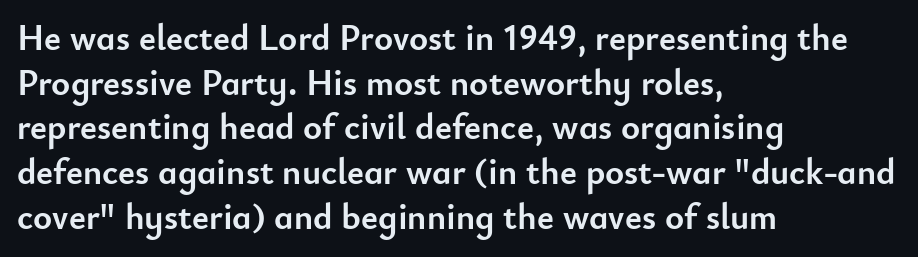
{"serif": "no", "italic": "no", "bold": "yes", "weight": "semibold", "width": "normal", "stroke_contrast": "low", "x_height": "small", "monospaced": "no", "underline": "no", "align": "left", "line_spacing_ratio": 1.24, "letter_spacing": "normal", "letter_spacing_em": 0.0, "glyph_px": 36}
